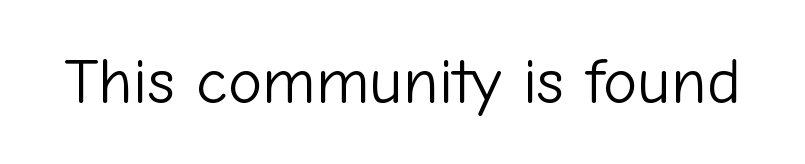
The image shows 65 px light sans-serif type, upright; set normal letter spacing, not underlined; low stroke contrast and a medium x-height.
